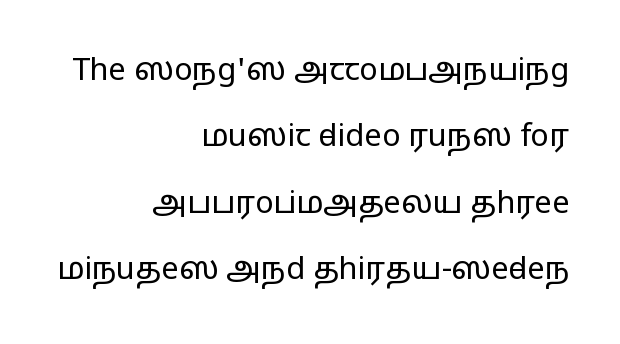
How are the letters spaced? Ordinarily, with no added tracking. Are there feet on the stems? There aren't — it's a sans. These lines are rendered in a variable-pitch font. Summary of weight: not heavy and not bold. The line-height multiplier appears high, well above default.
